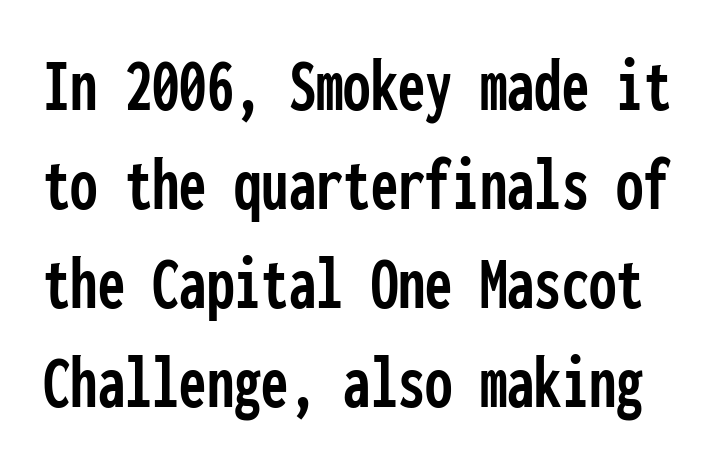
Q: Is the text italic (slanted)? A: No, it is upright.
Q: Is the typeface a serif or a sans-serif typeface? A: Sans-serif.
Q: Is the text underlined? A: No.
Q: Is the spacing between letters normal or unusually wide? A: Normal.
Q: Is the spacing between lines tight, normal or loose? A: Normal.
Q: Width (condensed, normal, or wide)? A: Condensed.
Q: Stroke contrast? A: Low.
Q: x-height? A: Medium.
Q: Monospaced? A: Yes.
